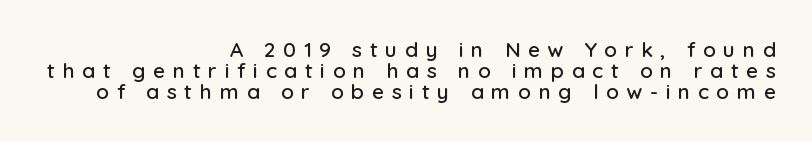
Notice how the passage keeps a crisp vertical edge on the right only. Posture: straight, roman, zero tilt. Any mark beneath the type? The region is blank. This block would grow much taller if given ordinary leading; it's compressed now. The face used here is rendered with a markedly widened letterfit.
